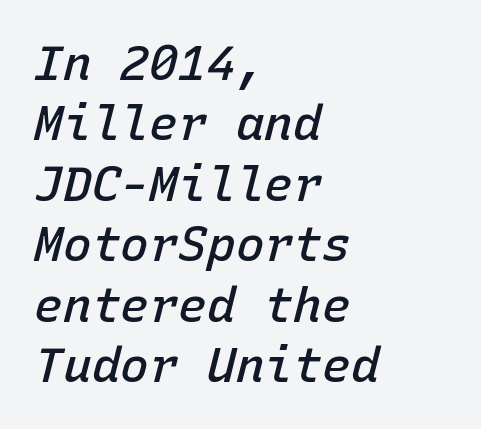
The image shows 48 px semibold type, italic (leaning right), monospaced; set left-aligned, normal line spacing (1.26x), normal letter spacing, not underlined; low stroke contrast and a medium x-height.
